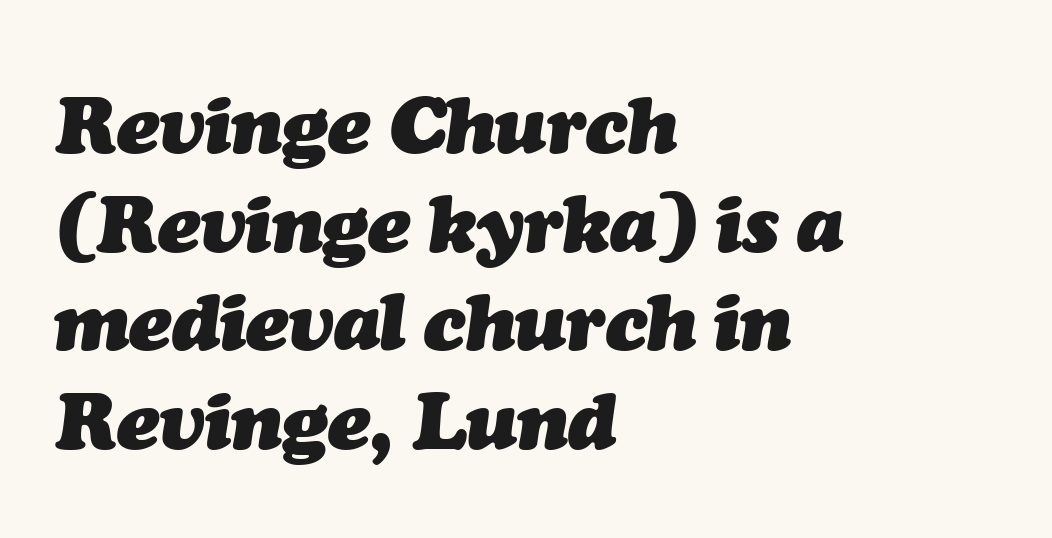
Q: Is the text bold? A: Yes.
Q: Is the text italic (slanted)? A: Yes, it leans right by about 7 degrees.
Q: Is the text underlined? A: No.
Q: How is the paragraph aligned? A: Left-aligned.
Q: Is the spacing between letters normal or unusually wide? A: Normal.
Q: Is the spacing between lines tight, normal or loose? A: Normal.
Q: Width (condensed, normal, or wide)? A: Normal.
Q: Stroke contrast? A: Medium.
Q: x-height? A: Medium.
Q: Monospaced? A: No.
